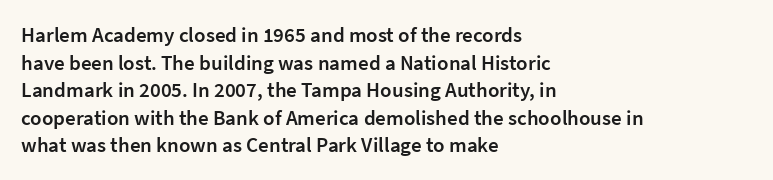
The image shows 21 px text type, upright; set left-aligned, normal line spacing (1.31x), normal letter spacing, not underlined.
